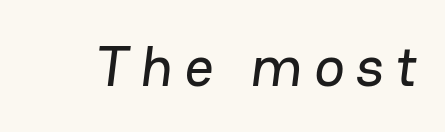
This sample has the flowing, uneven cadence of proportional lettering. The letterforms stand isolated, each surrounded by extra space. Note: no serifs on the glyphs. The passage shown is not underscored anywhere.
